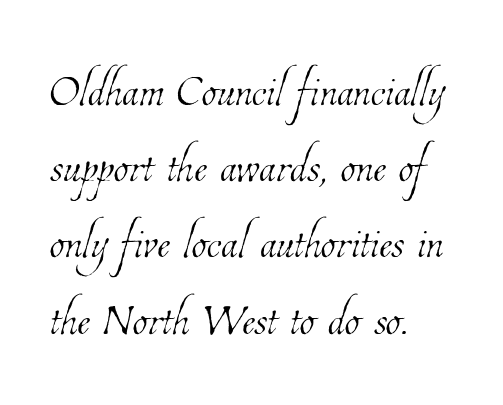
The image shows 61 px thin, condensed type; set left-aligned, normal line spacing (1.25x), normal letter spacing, not underlined; low stroke contrast and a medium x-height.
